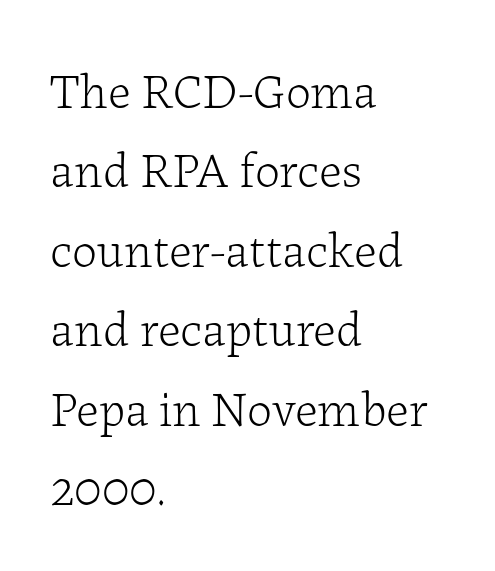
This sample is left-justified, so line endings fall wherever the words run out. Each stroke keeps to a modest, everyday thickness or less. You can tell from the footed stems that serif type was used. Tracking value appears to be zero — textbook default spacing. Has an underline been added? It has not.
